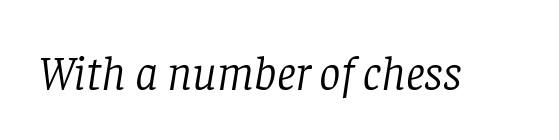
{"serif": "yes", "italic": "yes", "lean": "right", "slant_degrees": 8, "bold": "no", "weight": "light", "width": "normal", "stroke_contrast": "low", "x_height": "large", "monospaced": "no", "underline": "no", "letter_spacing": "normal", "letter_spacing_em": 0.0, "glyph_px": 48}
